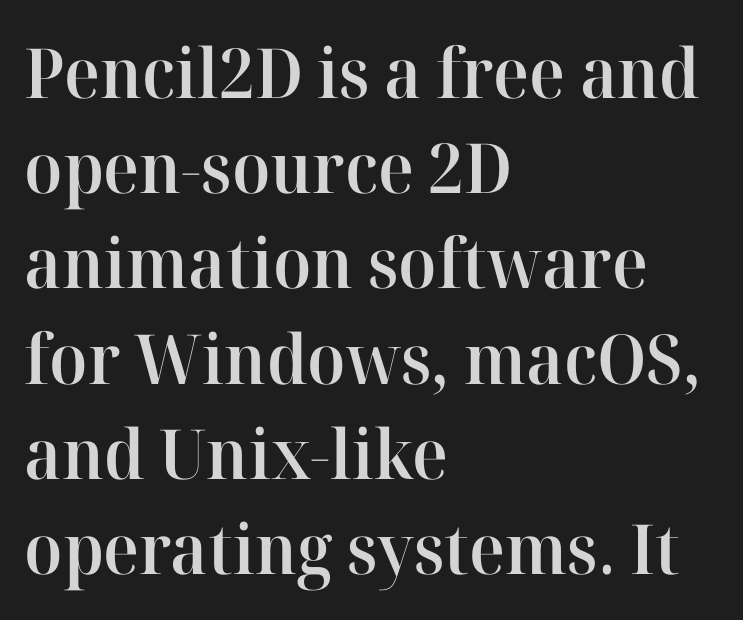
The image shows 69 px semibold serif type, upright; set left-aligned, normal line spacing (1.38x), normal letter spacing, not underlined; high stroke contrast and a medium x-height.
